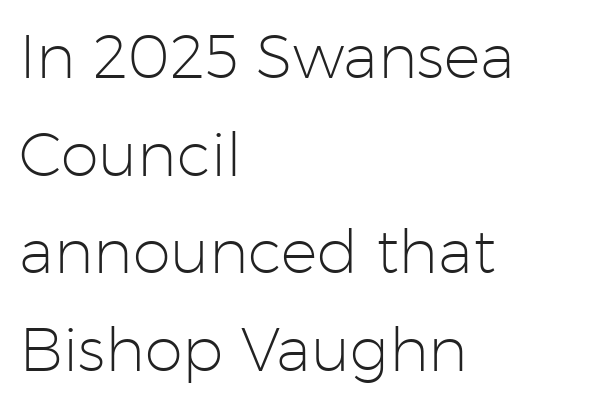
{"serif": "no", "italic": "no", "bold": "no", "weight": "light", "width": "normal", "stroke_contrast": "low", "x_height": "medium", "monospaced": "no", "underline": "no", "align": "left", "line_spacing": "normal", "line_spacing_ratio": 1.6, "letter_spacing": "normal", "letter_spacing_em": 0.0, "glyph_px": 61}
